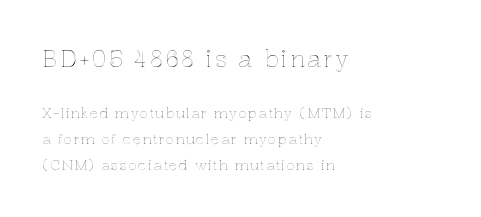
The image shows 23 px text type, upright; set left-aligned, line spacing 1.85x, not underlined; the first (top) block is 1.64x larger.
